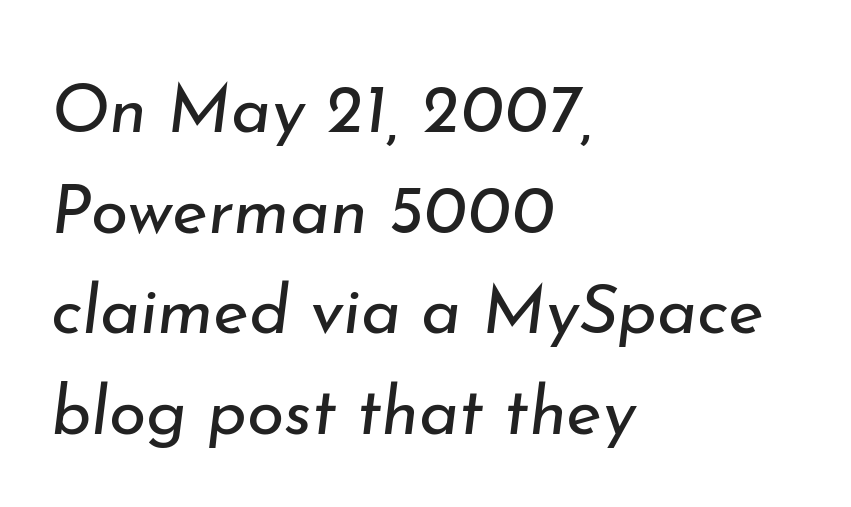
Q: Is the text bold? A: No.
Q: Is the text italic (slanted)? A: Yes, it leans right by about 7 degrees.
Q: Is the text underlined? A: No.
Q: How is the paragraph aligned? A: Left-aligned.
Q: Is the spacing between letters normal or unusually wide? A: Normal.
Q: Is the spacing between lines tight, normal or loose? A: Normal.
Q: Width (condensed, normal, or wide)? A: Normal.
Q: Stroke contrast? A: Low.
Q: x-height? A: Small.
Q: Monospaced? A: No.
